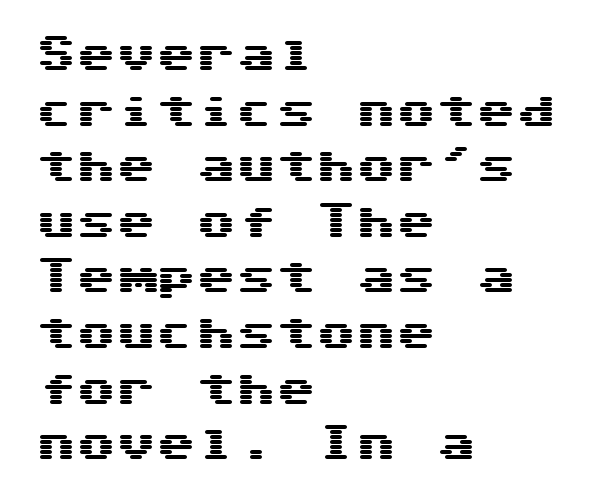
{"serif": "no", "italic": "no", "width": "wide", "stroke_contrast": "medium", "x_height": "medium", "underline": "no", "align": "left", "line_spacing": "normal", "line_spacing_ratio": 1.39, "letter_spacing": "normal", "letter_spacing_em": 0.0, "glyph_px": 40}
